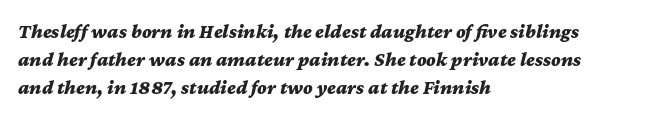
Q: Is the text bold? A: Yes.
Q: Is the text italic (slanted)? A: Yes, it leans right by about 12 degrees.
Q: Is the text underlined? A: No.
Q: How is the paragraph aligned? A: Left-aligned.
Q: Is the spacing between letters normal or unusually wide? A: Normal.
Q: Is the spacing between lines tight, normal or loose? A: Normal.
